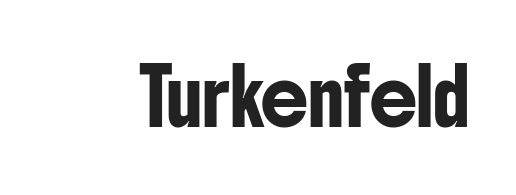
This rendering leaves character spacing at its baseline value. Designer's note — italics off, roman on. Regarding serifs, this sample does without them. Looks like regular typesetting: each glyph gets only the width it needs. Just letters on the line, the space beneath them empty.
